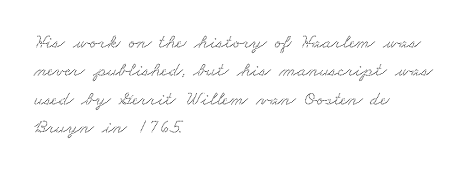
The image shows 20 px text type; set left-aligned, normal line spacing (1.42x), normal letter spacing, not underlined.
